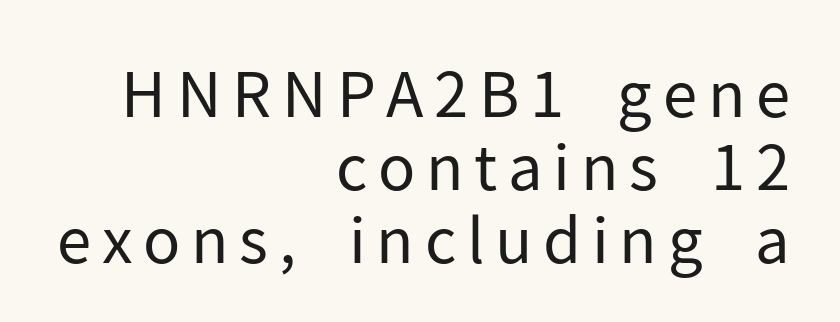
The rendering shows plain stroke endings on the letterforms — a sans-serif design. Lines of text with bare space underneath. Each letter keeps its own natural width here, so spacing adapts to shape. Bold? No — there's no thickening of the strokes. Rendered with straight, roman letterforms.
